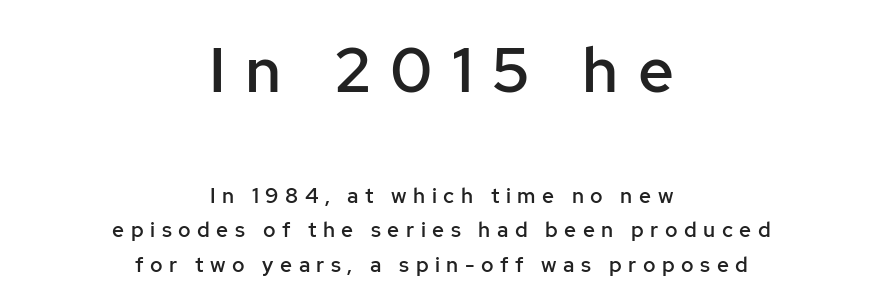
The image shows 63 px semibold sans-serif type, upright; set centered, normal line spacing (1.64x), unusually wide letter spacing (+0.31 em), not underlined; the first (top) block is 3.0x larger; low stroke contrast and a medium x-height.
